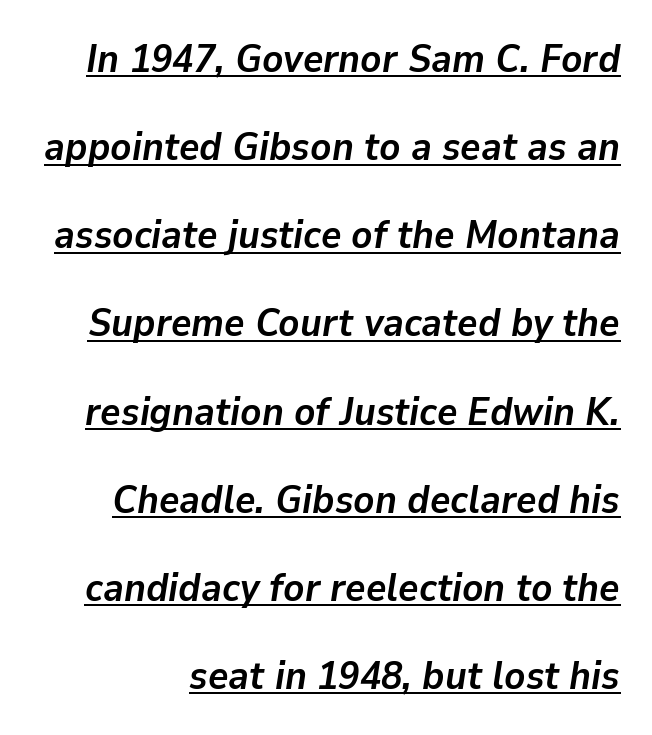
The image shows 39 px semibold type, italic (leaning right); set loose line spacing (2.26x), normal letter spacing, underlined; low stroke contrast and a medium x-height.
